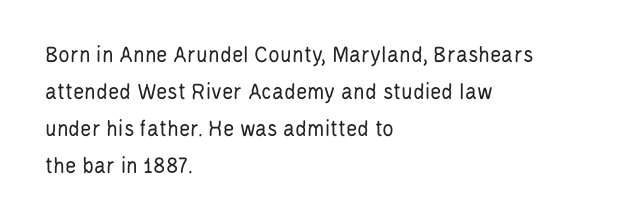
Vertical strokes here are truly vertical. Every row of glyphs begins at an identical x-position on the left. Between one letter and the next there's only the usual sliver of space. Only glyphs here, with clear space below each row.
